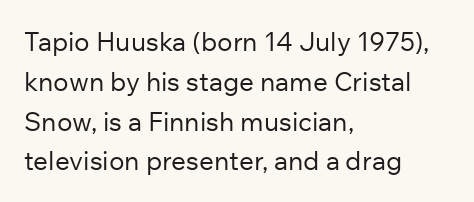
The image shows 26 px text type, upright; set left-aligned, normal line spacing (1.53x), normal letter spacing, not underlined.
